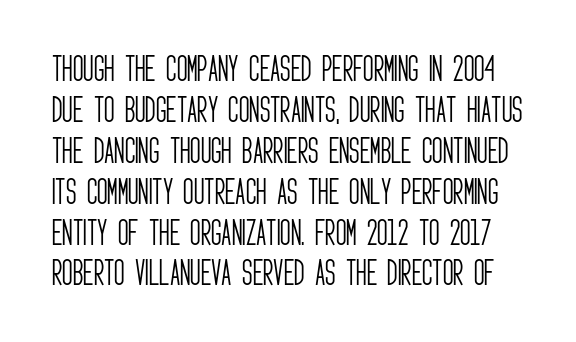
The image shows 29 px light, condensed sans-serif type, upright; set normal line spacing (1.41x), normal letter spacing, not underlined; low stroke contrast and a large x-height.
